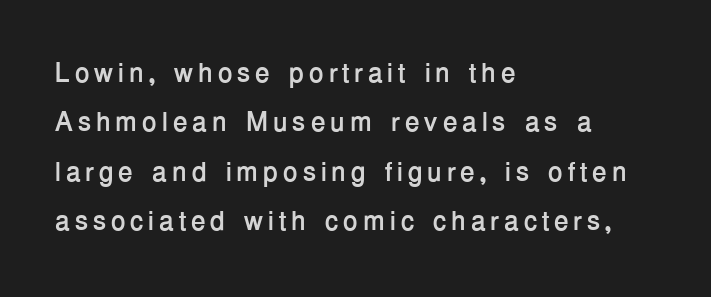
Q: Is the text bold? A: Yes.
Q: Is the text italic (slanted)? A: No, it is upright.
Q: Is the text underlined? A: No.
Q: How is the paragraph aligned? A: Left-aligned.
